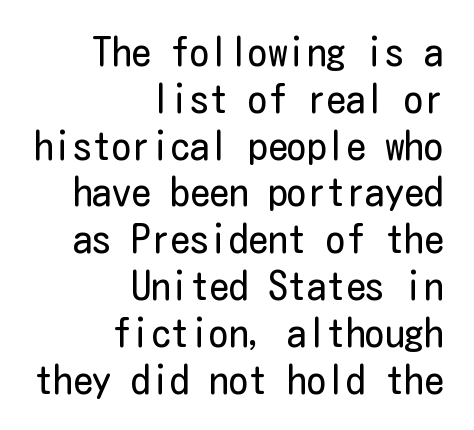
Q: Is the text bold? A: No.
Q: Is the text italic (slanted)? A: No, it is upright.
Q: Is the typeface a serif or a sans-serif typeface? A: Sans-serif.
Q: Is the text underlined? A: No.
Q: How is the paragraph aligned? A: Right-aligned.
Q: Is the spacing between letters normal or unusually wide? A: Normal.
Q: Width (condensed, normal, or wide)? A: Condensed.
Q: Stroke contrast? A: Low.
Q: x-height? A: Medium.
